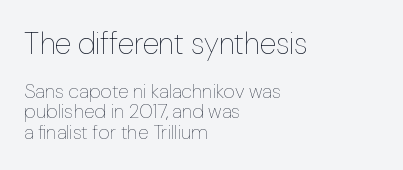
The image shows 30 px thin type, upright; set left-aligned, tight line spacing (1.01x), normal letter spacing, not underlined; the first (top) block is 1.5x larger; low stroke contrast and a medium x-height.
